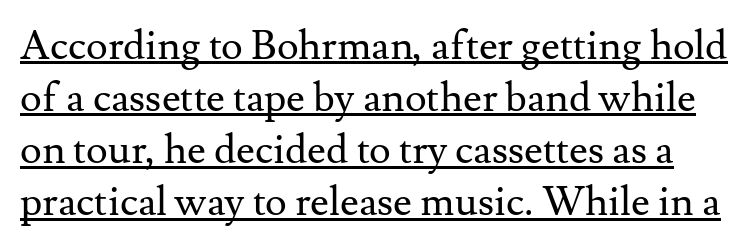
The image shows 41 px regular-weight serif type, upright; set normal line spacing (1.27x), normal letter spacing, underlined; medium stroke contrast and a small x-height.
